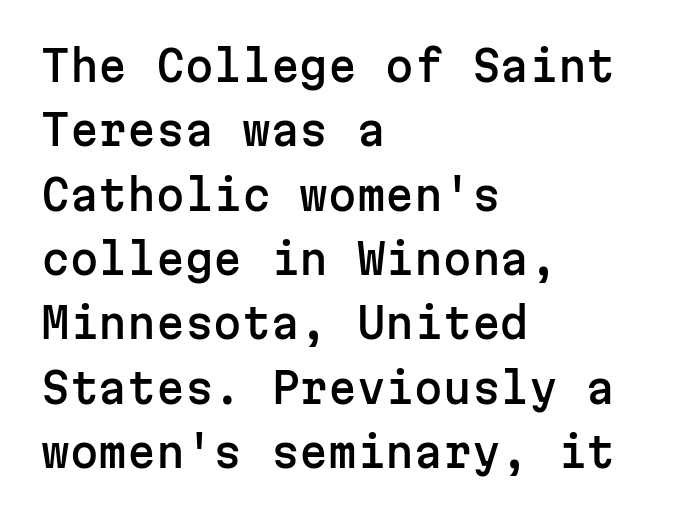
The image shows 41 px sans-serif type, upright, monospaced; set left-aligned, normal line spacing (1.57x), normal letter spacing, not underlined; low stroke contrast and a medium x-height.
